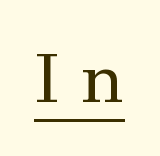
{"serif": "yes", "italic": "no", "bold": "no", "weight": "regular", "width": "normal", "stroke_contrast": "medium", "x_height": "medium", "monospaced": "no", "underline": "yes", "letter_spacing": "wide", "letter_spacing_em": 0.3, "glyph_px": 71}
